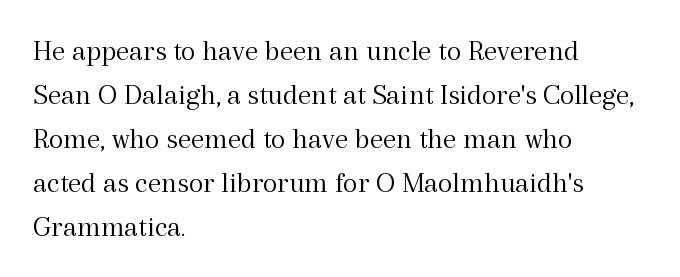
{"serif": "yes", "italic": "no", "bold": "no", "weight": "light", "width": "normal", "x_height": "medium", "monospaced": "no", "underline": "no", "align": "left", "line_spacing": "normal", "line_spacing_ratio": 1.47, "letter_spacing": "normal", "letter_spacing_em": 0.0, "glyph_px": 30}
